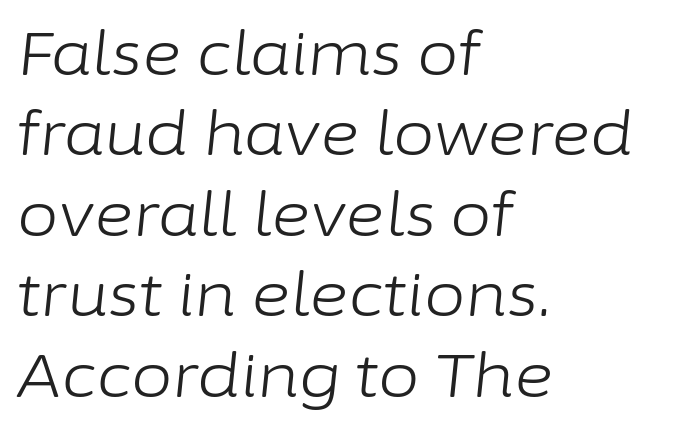
The image shows 60 px light type, italic (leaning right); set left-aligned, normal line spacing (1.34x), normal letter spacing, not underlined; low stroke contrast and a medium x-height.
